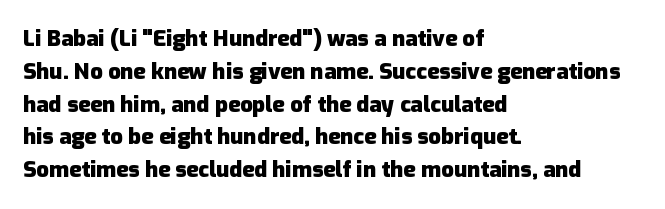
Q: Is the text bold? A: Yes.
Q: Is the text italic (slanted)? A: No, it is upright.
Q: Is the text underlined? A: No.
Q: How is the paragraph aligned? A: Left-aligned.
Q: Is the spacing between letters normal or unusually wide? A: Normal.
Q: Is the spacing between lines tight, normal or loose? A: Normal.
